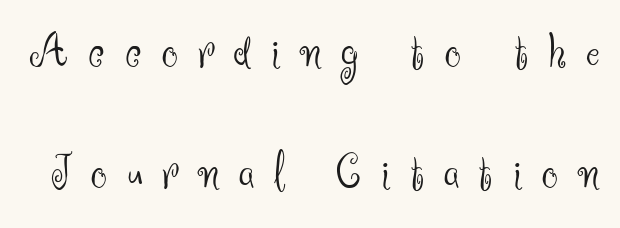
Q: Is the text bold? A: No.
Q: Is the text italic (slanted)? A: No, it is upright.
Q: Is the typeface a serif or a sans-serif typeface? A: Sans-serif.
Q: Is the text underlined? A: No.
Q: Is the spacing between letters normal or unusually wide? A: Unusually wide.
Q: Is the spacing between lines tight, normal or loose? A: Loose.
Q: Width (condensed, normal, or wide)? A: Normal.
Q: Stroke contrast? A: Medium.
Q: x-height? A: Small.
Q: Monospaced? A: No.
